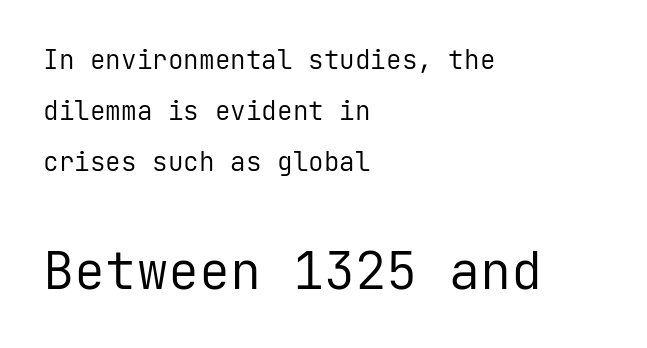
{"serif": "no", "italic": "no", "bold": "no", "weight": "regular", "width": "normal", "stroke_contrast": "low", "x_height": "medium", "monospaced": "yes", "underline": "no", "align": "left", "line_spacing": "loose", "line_spacing_ratio": 1.97, "letter_spacing": "normal", "letter_spacing_em": 0.0, "larger_block": "second", "size_ratio": 2.0, "glyph_px": 52}
